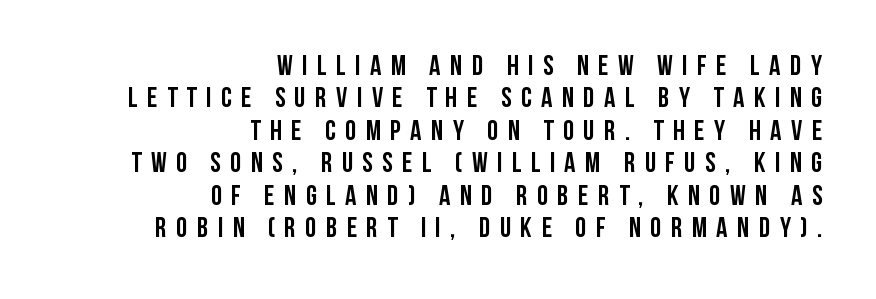
{"serif": "no", "italic": "no", "bold": "yes", "weight": "semibold", "width": "condensed", "stroke_contrast": "low", "x_height": "large", "monospaced": "no", "underline": "no", "align": "right", "line_spacing_ratio": 1.16, "letter_spacing": "wide", "letter_spacing_em": 0.34, "glyph_px": 28}
